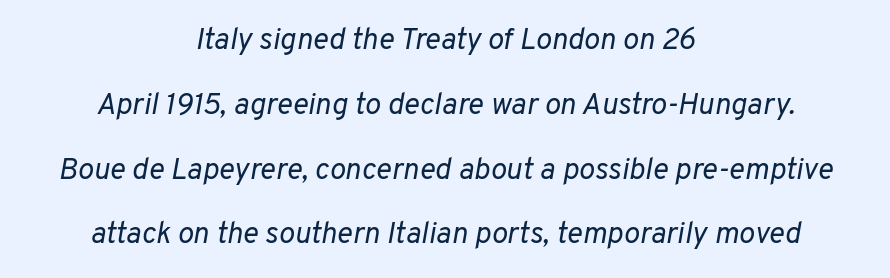
{"italic": "yes", "lean": "right", "slant_degrees": 10, "bold": "no", "weight": "regular", "width": "normal", "stroke_contrast": "low", "x_height": "medium", "monospaced": "no", "underline": "no", "align": "center", "line_spacing": "loose", "line_spacing_ratio": 2.16, "letter_spacing": "normal", "letter_spacing_em": 0.0, "glyph_px": 30}
